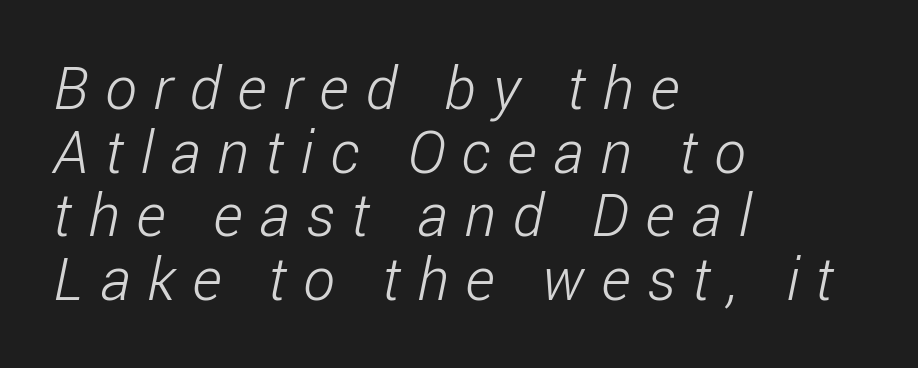
You could not count columns in this text — the font is proportionally spaced. The space between consecutive lines is stingy. This reads as an unemphasized weight, regular at the heaviest. Underlining? Definitely not there. Words appear elongated and porous because spacing is wide.
